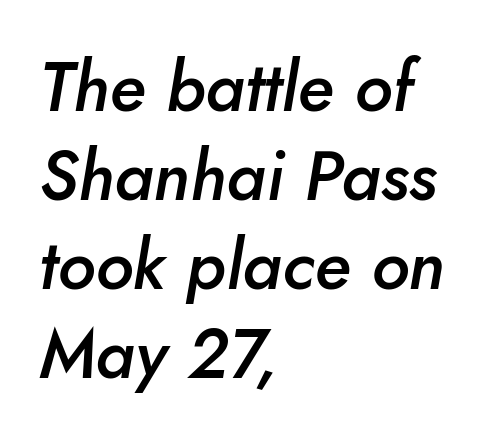
{"italic": "yes", "lean": "right", "slant_degrees": 10, "bold": "semi", "weight": "semibold", "width": "normal", "stroke_contrast": "low", "x_height": "small", "monospaced": "no", "underline": "no", "align": "left", "line_spacing": "normal", "line_spacing_ratio": 1.29, "letter_spacing": "normal", "letter_spacing_em": 0.0, "glyph_px": 69}
